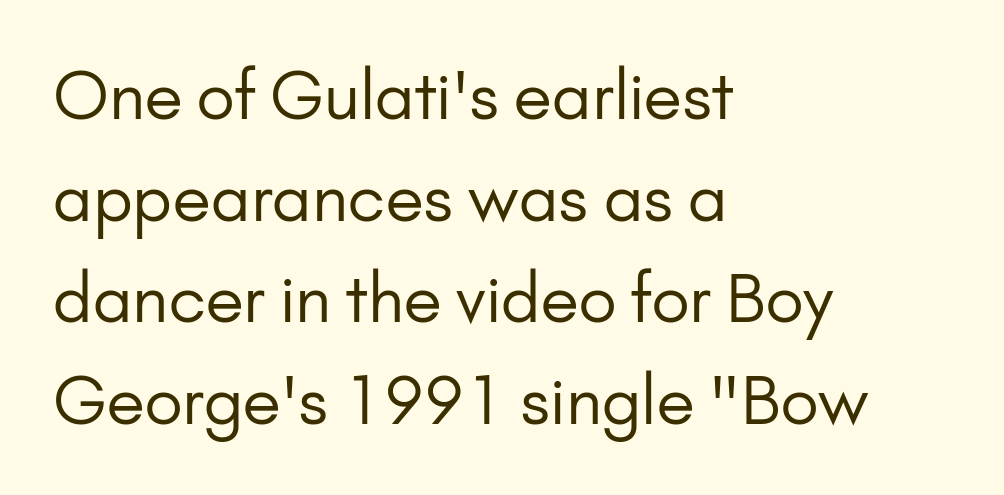
Bold? No — there's no thickening of the strokes. Note the varied advance widths — an 'i' is clearly narrower than an 'm'. The rendering shows plain stroke endings on the letterforms — a sans-serif design. One-word summary of the alignment: left. Students, note that the glyphs here touch the page at normal intervals. The letters stand straight up with perfectly vertical stems.
